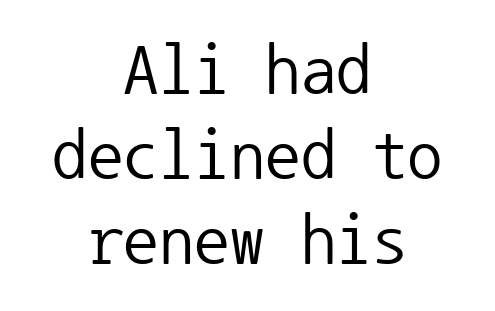
Q: Is the text bold? A: No.
Q: Is the text italic (slanted)? A: No, it is upright.
Q: Is the typeface a serif or a sans-serif typeface? A: Sans-serif.
Q: Is the text underlined? A: No.
Q: How is the paragraph aligned? A: Centered.
Q: Is the spacing between letters normal or unusually wide? A: Normal.
Q: Width (condensed, normal, or wide)? A: Normal.
Q: Stroke contrast? A: Low.
Q: x-height? A: Medium.
Q: Monospaced? A: Yes.
